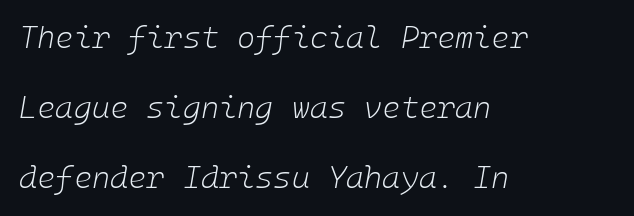
The image shows 31 px light type, italic (leaning right); set left-aligned, loose line spacing (2.26x), normal letter spacing, not underlined; low stroke contrast and a medium x-height.
